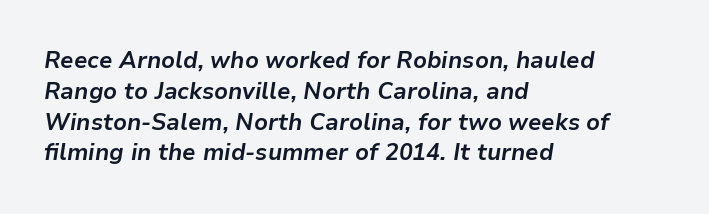
The image shows 23 px bold type, italic (leaning right); set left-aligned, normal line spacing (1.34x), normal letter spacing, not underlined.
